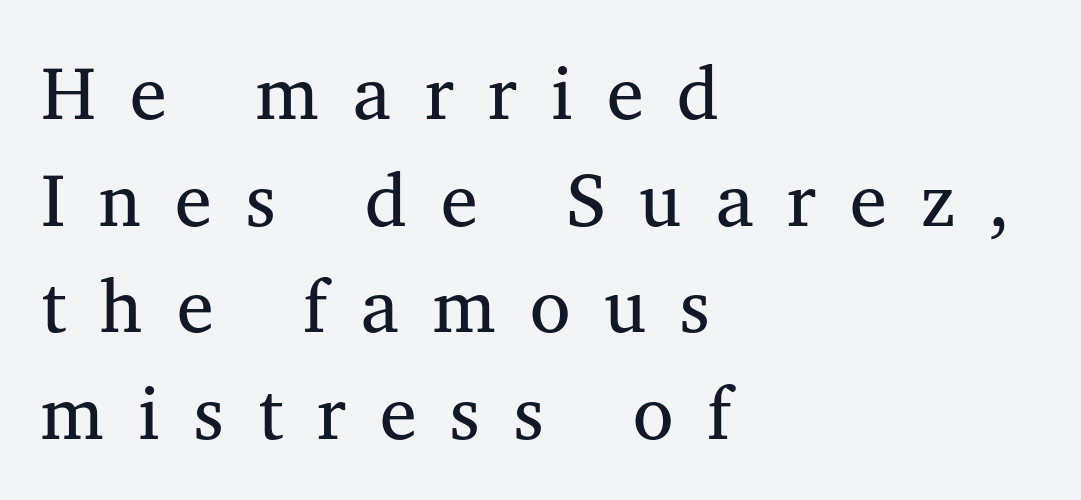
Q: Is the text bold? A: No.
Q: Is the text italic (slanted)? A: No, it is upright.
Q: Is the typeface a serif or a sans-serif typeface? A: Serif.
Q: Is the text underlined? A: No.
Q: How is the paragraph aligned? A: Left-aligned.
Q: Is the spacing between letters normal or unusually wide? A: Unusually wide.
Q: Is the spacing between lines tight, normal or loose? A: Normal.
Q: Width (condensed, normal, or wide)? A: Normal.
Q: Stroke contrast? A: Medium.
Q: x-height? A: Medium.
Q: Monospaced? A: No.
